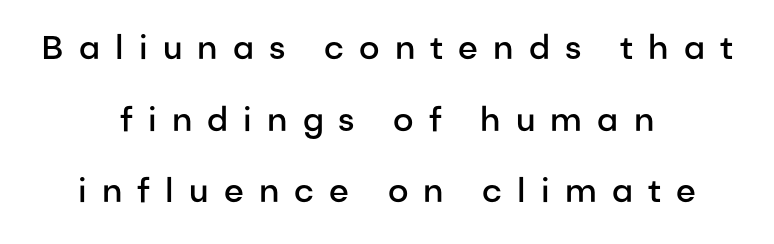
Serif or sans? Sans — the stroke terminals are bare. The rendering uses natural spacing where letterforms have individual widths. You could fit nearly another row in the gap between these rows. Loose tracking; the words dissolve into strings of separated letters. Every character sits straight up, as roman type does. A clean baseline with only descenders dipping below it.
